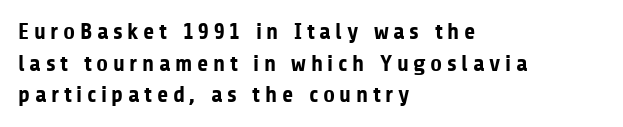
The image shows 23 px bold type, upright; set left-aligned, normal line spacing (1.37x), unusually wide letter spacing (+0.2 em), not underlined.
